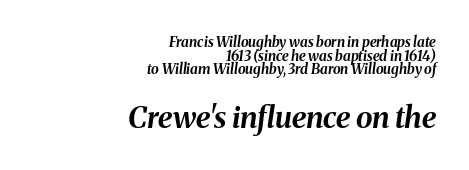
The image shows 30 px bold type, italic (leaning right); set right-aligned, tight line spacing (0.97x), normal letter spacing, not underlined; the second (bottom) block is 2.14x larger; medium stroke contrast and a medium x-height.
